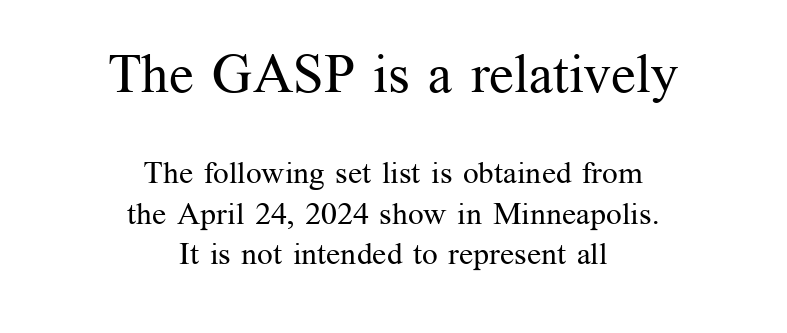
{"serif": "yes", "italic": "no", "bold": "no", "weight": "regular", "width": "normal", "stroke_contrast": "medium", "x_height": "medium", "monospaced": "no", "underline": "no", "align": "center", "line_spacing": "normal", "line_spacing_ratio": 1.31, "letter_spacing": "normal", "letter_spacing_em": 0.0, "larger_block": "first", "size_ratio": 1.74, "glyph_px": 54}
